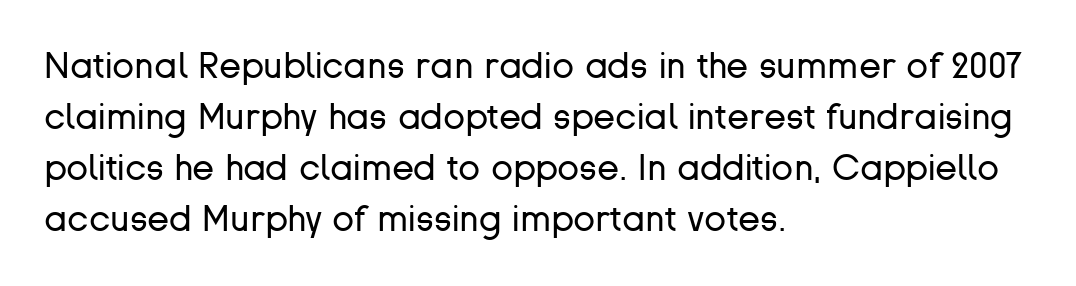
{"serif": "no", "italic": "no", "bold": "no", "weight": "regular", "width": "normal", "stroke_contrast": "low", "x_height": "medium", "monospaced": "no", "underline": "no", "align": "left", "line_spacing": "normal", "line_spacing_ratio": 1.42, "letter_spacing": "normal", "letter_spacing_em": 0.0, "glyph_px": 36}
